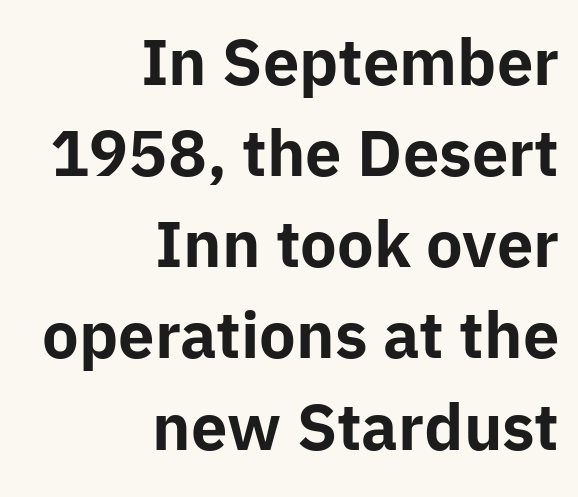
The image shows 62 px bold sans-serif type, upright; set right-aligned, normal line spacing (1.47x), normal letter spacing, not underlined; low stroke contrast and a medium x-height.
